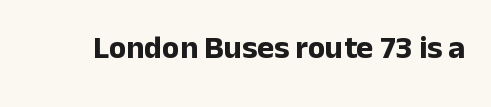
The image shows 32 px bold sans-serif type, upright; set normal letter spacing, not underlined; low stroke contrast and a medium x-height.
